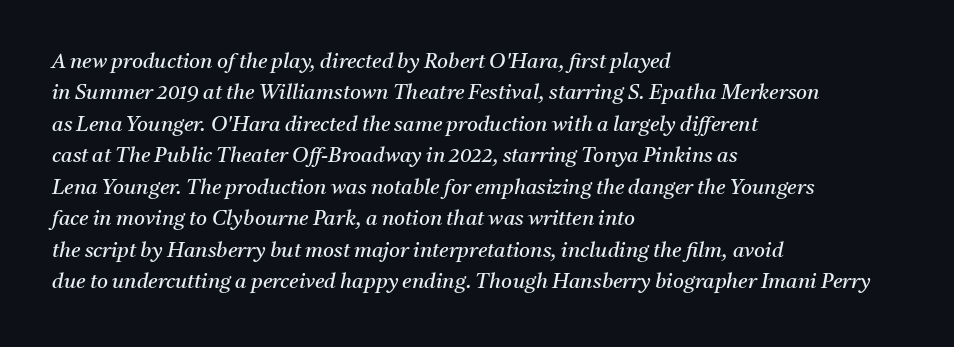
These lines are set flush left with a ragged right edge. The passage shown has conventional tracking throughout. When letters slant like this, we call the style italic. Has an underline been added? It has not. This sample keeps an unexceptional amount of space between lines.
